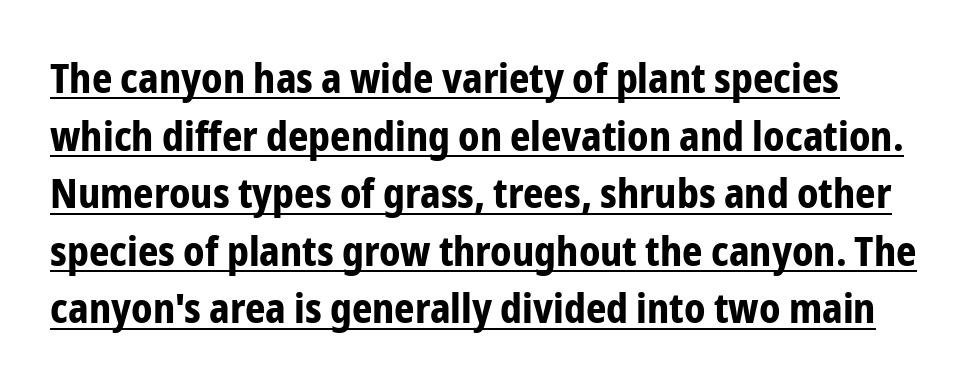
A full-strength bold gives these letters their thick strokes. You could call the tracking neutral — neither tight nor loose. Does the copy run flush right? No — it runs flush left. The type family on display is of the sans-serif kind. Varying glyph widths throughout — classic text-font behaviour. When letters stand straight like this, we call the style roman or upright.
